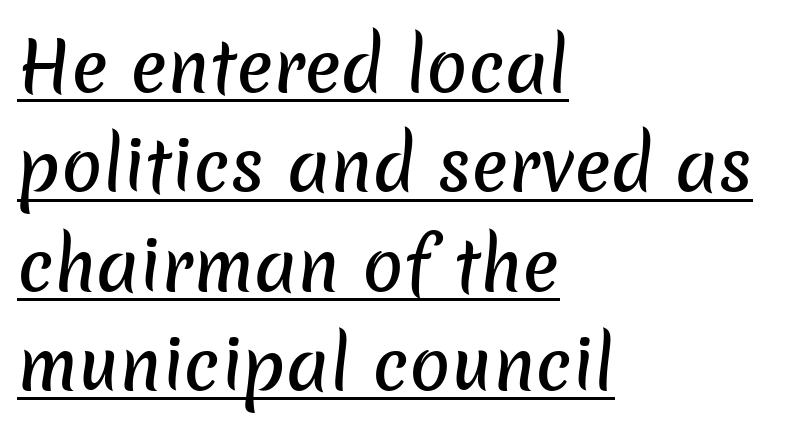
{"serif": "no", "width": "normal", "stroke_contrast": "low", "x_height": "medium", "monospaced": "no", "underline": "yes", "align": "left", "line_spacing": "normal", "line_spacing_ratio": 1.46, "letter_spacing": "normal", "letter_spacing_em": 0.0, "glyph_px": 68}
